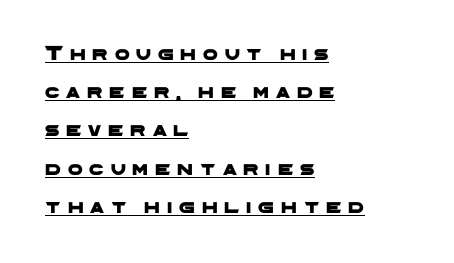
{"underline": "yes", "align": "left", "line_spacing_ratio": 1.82, "letter_spacing": "wide", "letter_spacing_em": 0.33, "glyph_px": 21}
